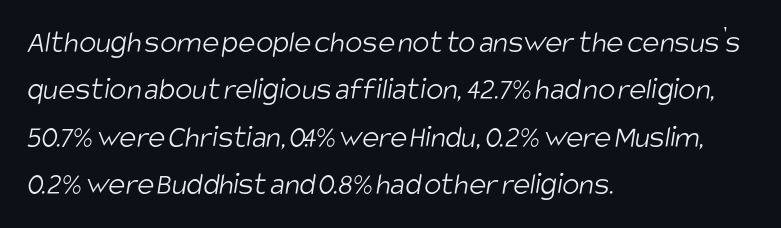
{"serif": "no", "bold": "no", "weight": "light", "width": "condensed", "stroke_contrast": "low", "x_height": "large", "monospaced": "no", "underline": "no", "align": "left", "line_spacing": "normal", "line_spacing_ratio": 1.48, "letter_spacing": "normal", "letter_spacing_em": 0.0, "glyph_px": 32}
